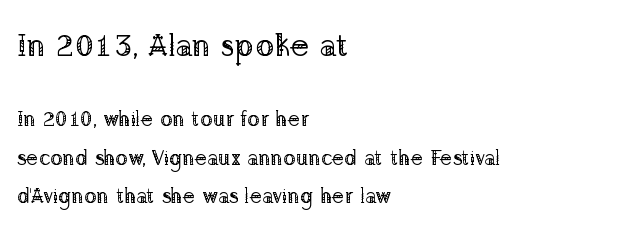
Q: Is the text bold? A: No.
Q: Is the text italic (slanted)? A: No, it is upright.
Q: Is the typeface a serif or a sans-serif typeface? A: Serif.
Q: Is the text underlined? A: No.
Q: How is the paragraph aligned? A: Left-aligned.
Q: Is the spacing between letters normal or unusually wide? A: Normal.
Q: Which block of text is set in a larger size, the first (top) or the second (bottom)? A: The first (top) one.
Q: Width (condensed, normal, or wide)? A: Normal.
Q: Stroke contrast? A: Low.
Q: x-height? A: Medium.
Q: Monospaced? A: No.
